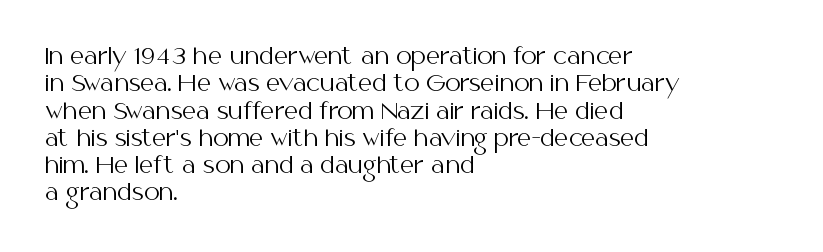
Rendered with straight, roman letterforms. Weight: not bold — regular or lighter. Words appear dense and cohesive because spacing is normal. Horizontal alignment here is leftward, the default for most running prose. A clean baseline with only descenders dipping below it.
